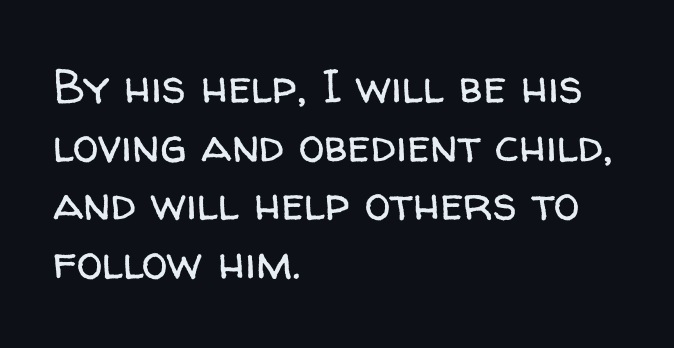
Q: Is the text bold? A: No.
Q: Is the text italic (slanted)? A: No, it is upright.
Q: Is the typeface a serif or a sans-serif typeface? A: Sans-serif.
Q: Is the text underlined? A: No.
Q: How is the paragraph aligned? A: Left-aligned.
Q: Is the spacing between letters normal or unusually wide? A: Normal.
Q: Is the spacing between lines tight, normal or loose? A: Normal.
Q: Width (condensed, normal, or wide)? A: Normal.
Q: Stroke contrast? A: Low.
Q: x-height? A: Medium.
Q: Monospaced? A: No.
